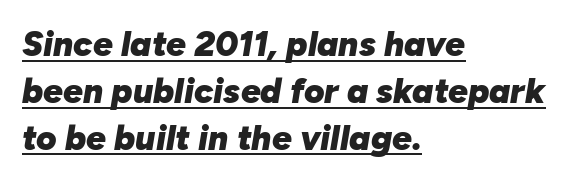
What's the leading like? Ordinary, nothing unusual. These lines stack with their left ends in a neat column. Does the weight exceed regular? Yes, all the way to bold. Caption: lettering with a line underneath. This is oblique type, the kind used for emphasis or titles.
